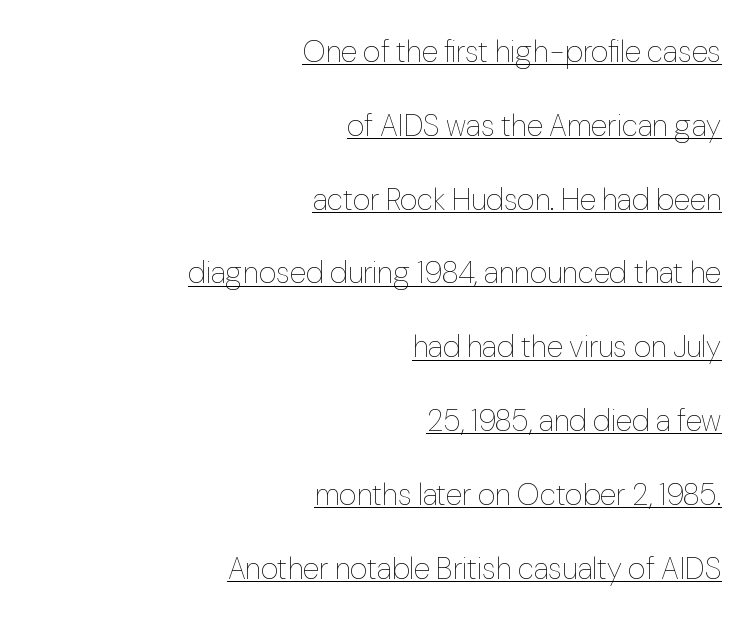
The image shows 30 px thin type, upright; set right-aligned, loose line spacing (2.46x), normal letter spacing, underlined; low stroke contrast and a medium x-height.
